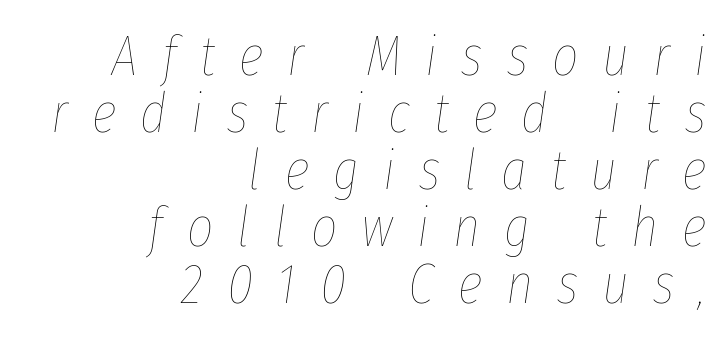
You could not count columns in this text — the font is proportionally spaced. If you measured baseline to baseline, you'd find a short distance. Notice how the stems are inclined rather than vertical — that's the hallmark of italics. Unbolded letterforms with no extra heft.
